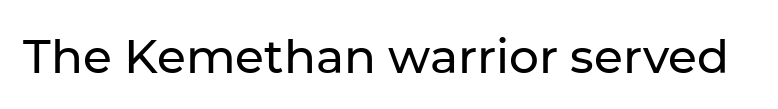
Each letter keeps its own natural width here, so spacing adapts to shape. A typesetter would label this face a sans. Bare-footed words on every line. The passage shown has conventional tracking throughout.
